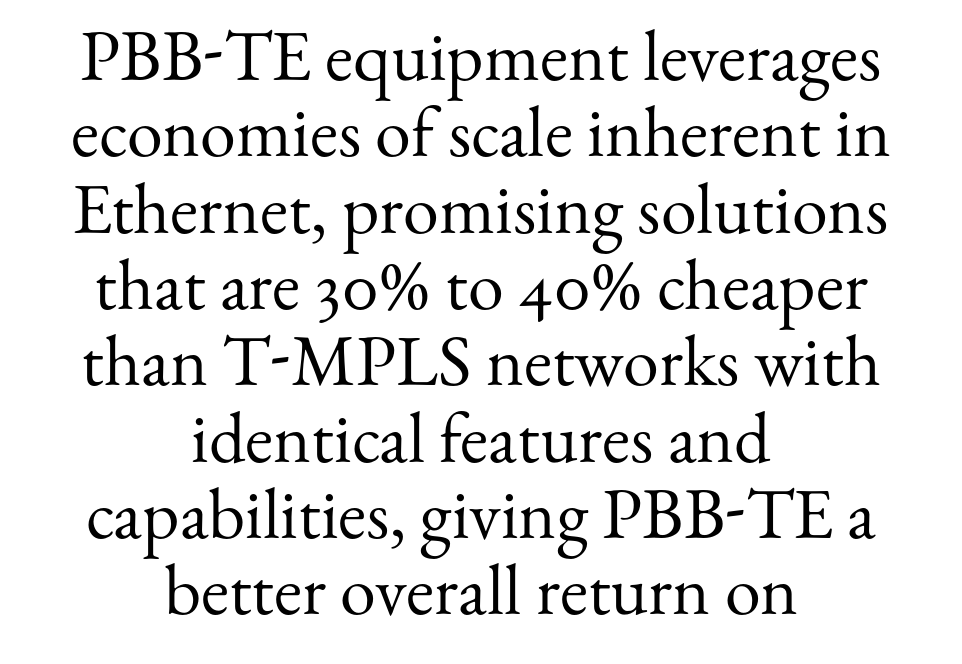
{"serif": "yes", "italic": "no", "bold": "no", "weight": "regular", "width": "normal", "stroke_contrast": "medium", "x_height": "small", "monospaced": "no", "underline": "no", "align": "center", "line_spacing": "tight", "line_spacing_ratio": 1.06, "letter_spacing": "normal", "letter_spacing_em": 0.0, "glyph_px": 72}
